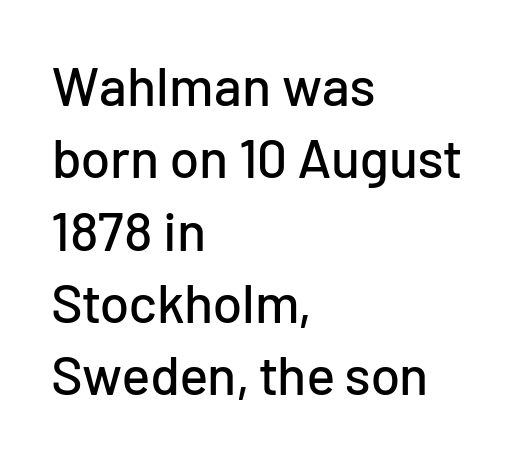
Q: Is the text italic (slanted)? A: No, it is upright.
Q: Is the typeface a serif or a sans-serif typeface? A: Sans-serif.
Q: Is the text underlined? A: No.
Q: How is the paragraph aligned? A: Left-aligned.
Q: Is the spacing between letters normal or unusually wide? A: Normal.
Q: Is the spacing between lines tight, normal or loose? A: Normal.
Q: Width (condensed, normal, or wide)? A: Normal.
Q: Stroke contrast? A: Low.
Q: x-height? A: Medium.
Q: Monospaced? A: No.
